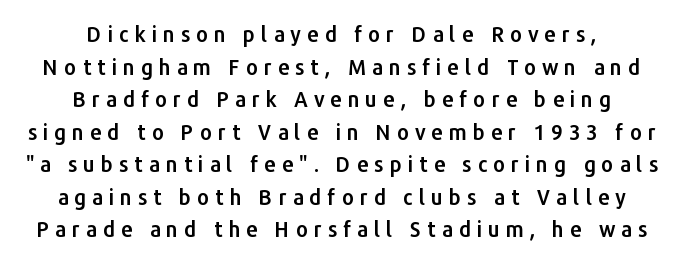
The image shows 21 px text type, upright; set centered, normal line spacing (1.55x), unusually wide letter spacing (+0.27 em), not underlined.
